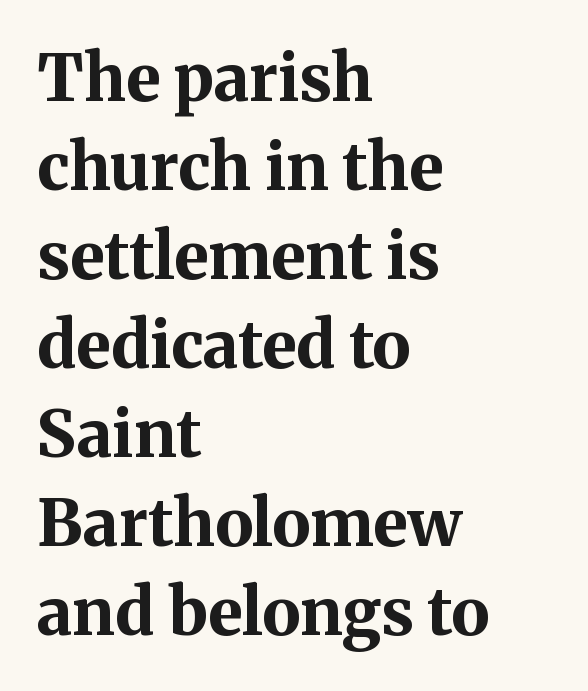
Q: Is the text bold? A: Yes.
Q: Is the text italic (slanted)? A: No, it is upright.
Q: Is the typeface a serif or a sans-serif typeface? A: Serif.
Q: Is the text underlined? A: No.
Q: How is the paragraph aligned? A: Left-aligned.
Q: Is the spacing between letters normal or unusually wide? A: Normal.
Q: Is the spacing between lines tight, normal or loose? A: Normal.
Q: Width (condensed, normal, or wide)? A: Normal.
Q: Stroke contrast? A: Medium.
Q: x-height? A: Medium.
Q: Monospaced? A: No.
